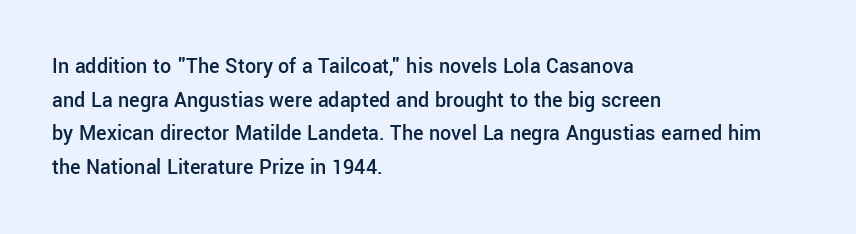
Every character sits straight up, as roman type does. Does extra space separate the letters? No, they use regular spacing. A somewhat darkened texture: the type is semibold rather than bold. A typesetter would call this leading conventional body-copy spacing.
